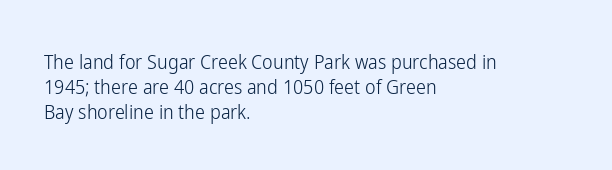
Q: Is the text bold? A: No.
Q: Is the text italic (slanted)? A: No, it is upright.
Q: Is the text underlined? A: No.
Q: How is the paragraph aligned? A: Left-aligned.
Q: Is the spacing between letters normal or unusually wide? A: Normal.
Q: Is the spacing between lines tight, normal or loose? A: Normal.
